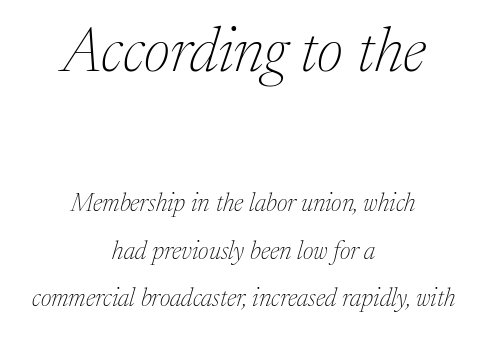
The image shows 62 px thin serif type, italic (leaning right); set centered, loose line spacing (1.9x), normal letter spacing, not underlined; the first (top) block is 2.48x larger; medium stroke contrast and a medium x-height.
